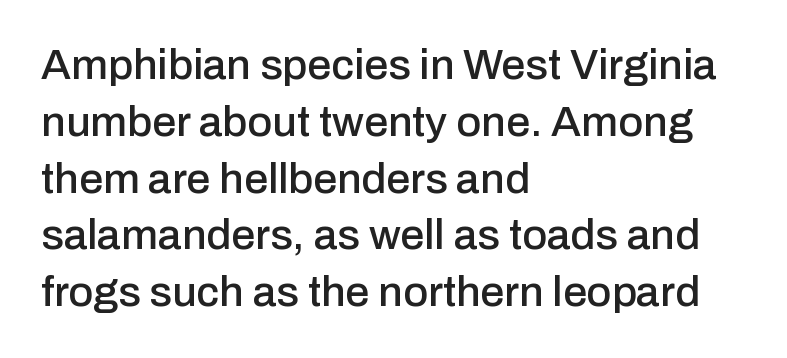
{"serif": "no", "italic": "no", "width": "normal", "stroke_contrast": "low", "x_height": "medium", "monospaced": "no", "underline": "no", "align": "left", "line_spacing": "normal", "line_spacing_ratio": 1.32, "letter_spacing": "normal", "letter_spacing_em": 0.0, "glyph_px": 43}
